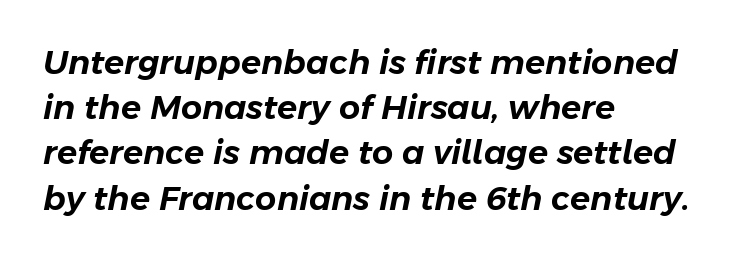
No extra tracking has been applied to these lines. Horizontal alignment here is leftward, the default for most running prose. Unmarked baselines from the first word to the last. The rendering uses natural spacing where letterforms have individual widths. Horizontal bands of white between lines are of average thickness. Compared with ordinary roman type, these characters are visibly tilted.
